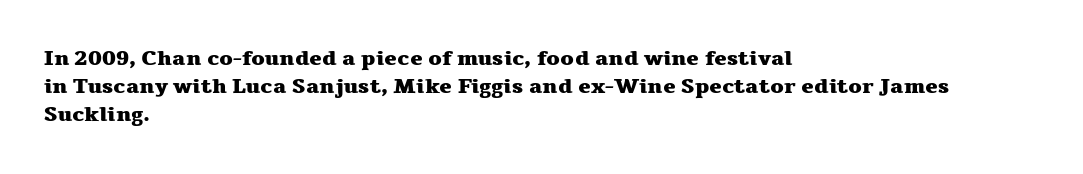
Q: Is the text bold? A: Yes.
Q: Is the text italic (slanted)? A: No, it is upright.
Q: Is the text underlined? A: No.
Q: How is the paragraph aligned? A: Left-aligned.
Q: Is the spacing between letters normal or unusually wide? A: Normal.
Q: Is the spacing between lines tight, normal or loose? A: Normal.
